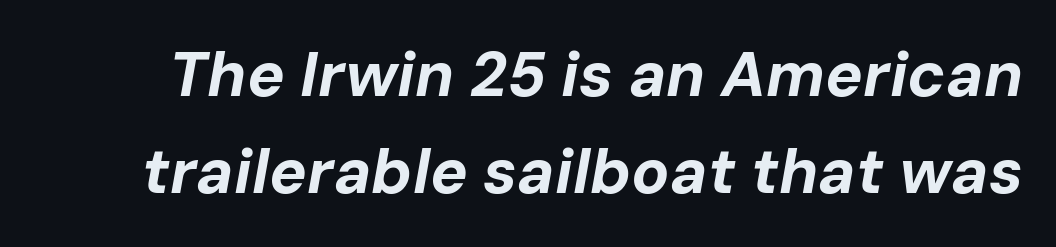
Q: Is the text bold? A: Yes.
Q: Is the text italic (slanted)? A: Yes, it leans right by about 10 degrees.
Q: Is the text underlined? A: No.
Q: Is the spacing between letters normal or unusually wide? A: Normal.
Q: Is the spacing between lines tight, normal or loose? A: Normal.
Q: Width (condensed, normal, or wide)? A: Normal.
Q: Stroke contrast? A: Low.
Q: x-height? A: Medium.
Q: Monospaced? A: No.
